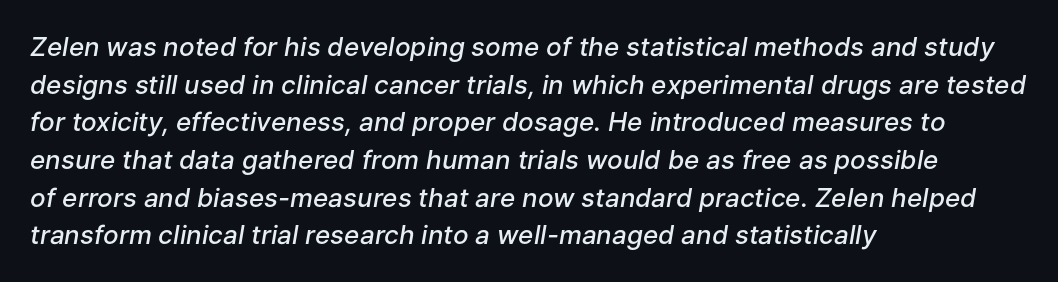
{"italic": "yes", "lean": "right", "slant_degrees": 9, "bold": "semi", "underline": "no", "align": "left", "line_spacing": "normal", "line_spacing_ratio": 1.45, "letter_spacing": "normal", "letter_spacing_em": 0.0, "glyph_px": 26}
